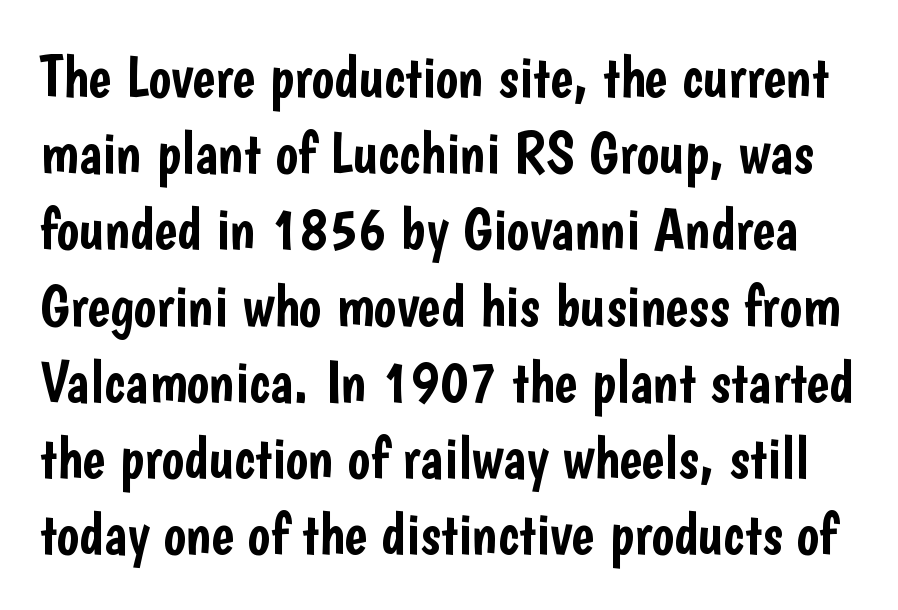
The image shows 60 px condensed sans-serif type, upright; set normal line spacing (1.27x), normal letter spacing, not underlined; low stroke contrast and a medium x-height.
